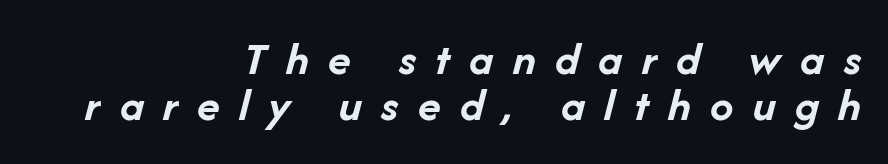
The image shows 47 px semibold type, italic (leaning right); set right-aligned, tight line spacing (0.98x), unusually wide letter spacing (+0.41 em), not underlined; low stroke contrast and a medium x-height.
